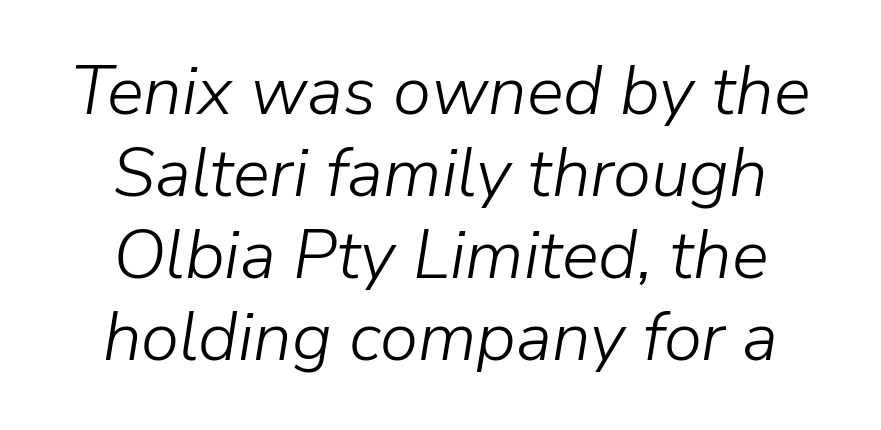
The image shows 69 px light type, italic (leaning right); set centered, line spacing 1.19x, normal letter spacing, not underlined; low stroke contrast and a medium x-height.
